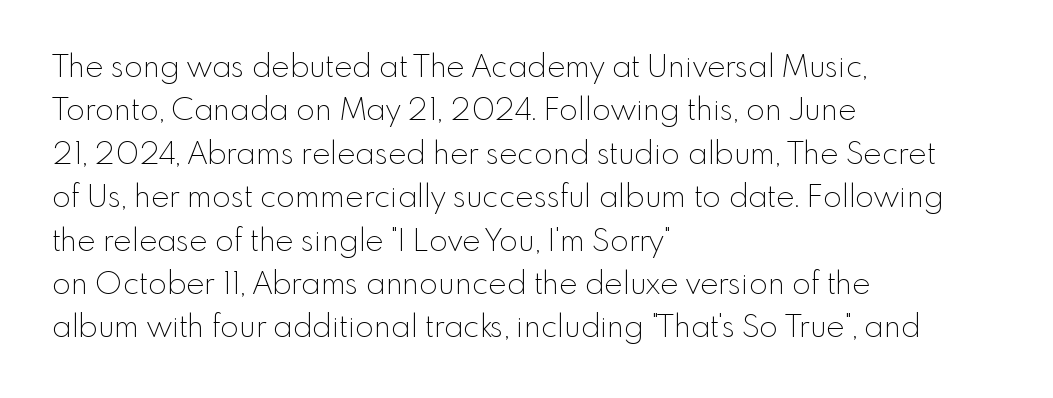
Caption: standard tracking, unaltered. Examine the stroke ends and you'll find no serifs. When letters stand straight like this, we call the style roman or upright. Leading: standard.
